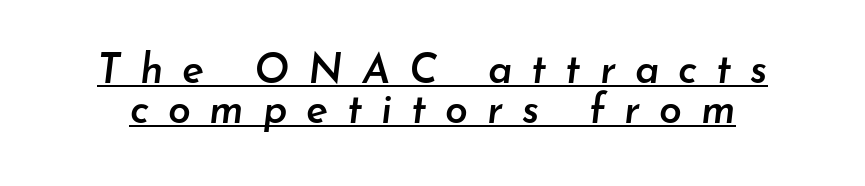
The image shows 41 px semibold type, italic (leaning right); set tight line spacing (0.97x), unusually wide letter spacing (+0.46 em), underlined; low stroke contrast and a small x-height.
